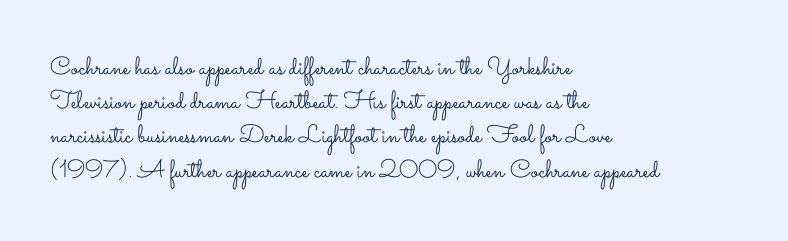
The area under the type is left untouched. Observe the ordinary spacing: letters are neighbours, not strangers. Notice how the passage keeps a crisp vertical edge on the left only.
